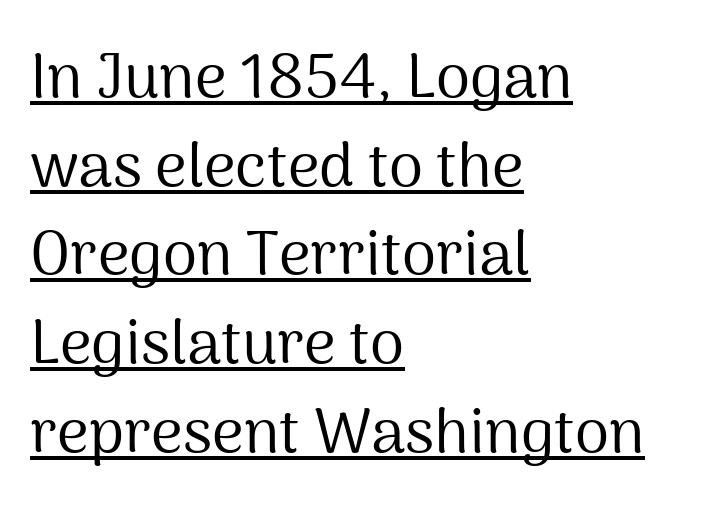
Glance below the letters and you will spot a drawn line. A roman cut, with each character standing at attention. Weight: not bold — regular or lighter. Short and long lines alike share a common starting point at left. Examine the stroke ends and you'll find no serifs.
